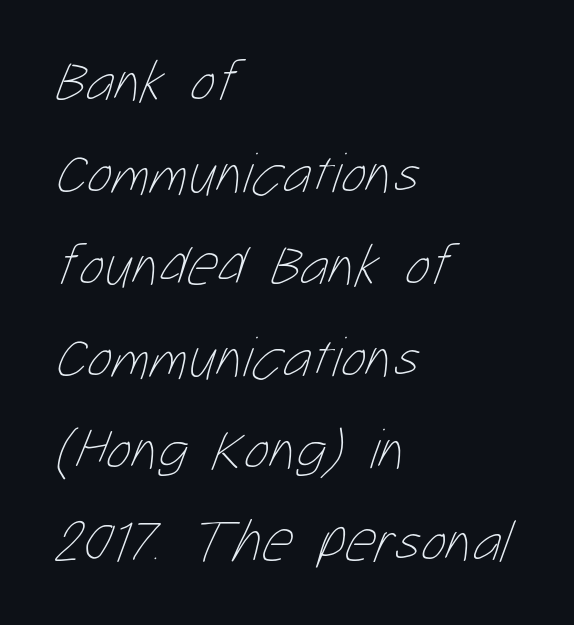
Bold? No — there's no thickening of the strokes. Rule under the text: the space is simply empty. Proportional: the letters do not fall into vertical columns. The rendering anchors every line to the left-hand side. Default kerning and tracking; the words read as compact shapes. Notice how descenders clear the ascenders below comfortably — that's standard leading.
